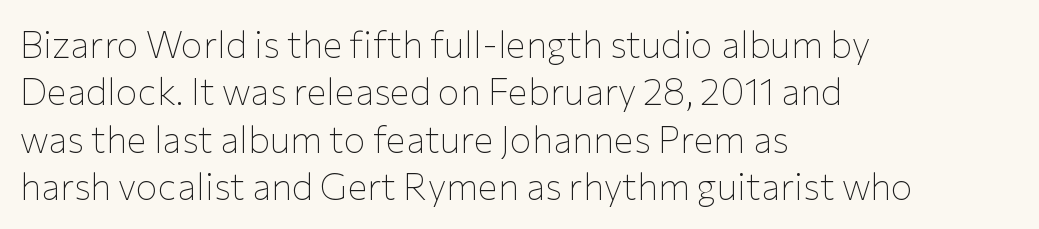
Q: Is the text bold? A: No.
Q: Is the text italic (slanted)? A: No, it is upright.
Q: Is the typeface a serif or a sans-serif typeface? A: Sans-serif.
Q: Is the text underlined? A: No.
Q: How is the paragraph aligned? A: Left-aligned.
Q: Is the spacing between letters normal or unusually wide? A: Normal.
Q: Is the spacing between lines tight, normal or loose? A: Normal.
Q: Width (condensed, normal, or wide)? A: Normal.
Q: Stroke contrast? A: Low.
Q: x-height? A: Medium.
Q: Monospaced? A: No.
